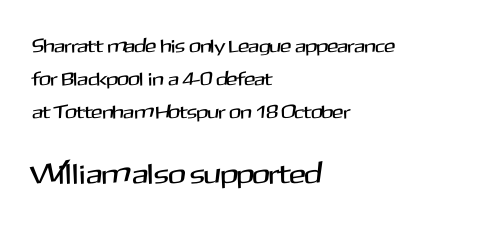
Tracking here is standard; glyphs follow each other at the usual distance. Proportional: the letters do not fall into vertical columns. Does the bottom block carry the larger type? Yes, it does. Each line starts at the same left margin while the right side varies.
